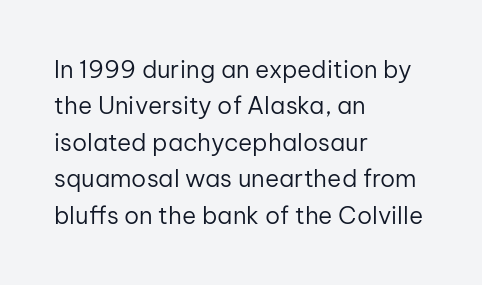
Q: Is the text bold? A: No.
Q: Is the text italic (slanted)? A: No, it is upright.
Q: Is the text underlined? A: No.
Q: How is the paragraph aligned? A: Left-aligned.
Q: Is the spacing between letters normal or unusually wide? A: Normal.
Q: Is the spacing between lines tight, normal or loose? A: Normal.
